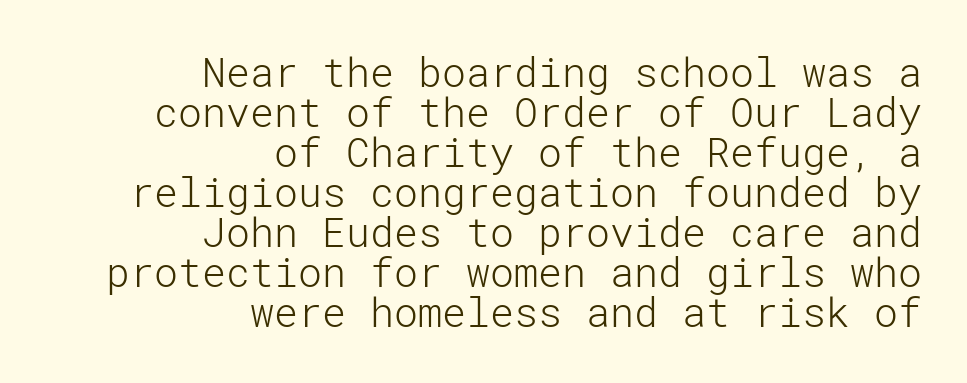
{"serif": "no", "italic": "no", "bold": "no", "weight": "light", "width": "normal", "stroke_contrast": "low", "x_height": "medium", "underline": "no", "align": "right", "line_spacing": "tight", "line_spacing_ratio": 1.0, "letter_spacing": "normal", "letter_spacing_em": 0.0, "glyph_px": 40}
